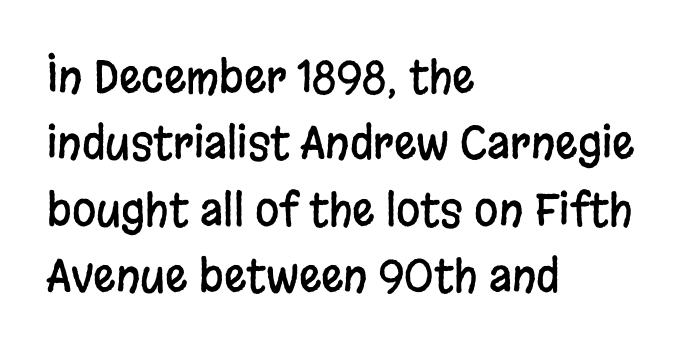
The paragraph shown leans on its left margin. The baseline area is clear. The lettering stays uniformly vertical, giving the passage a roman look. Here the designer chose a conventional face with non-uniform glyph widths.
